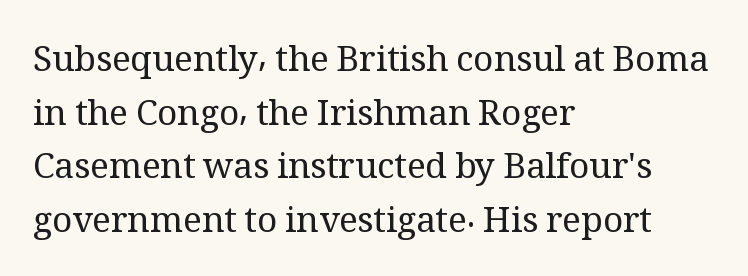
Q: Is the text bold? A: No.
Q: Is the text italic (slanted)? A: No, it is upright.
Q: Is the typeface a serif or a sans-serif typeface? A: Serif.
Q: Is the text underlined? A: No.
Q: How is the paragraph aligned? A: Left-aligned.
Q: Is the spacing between letters normal or unusually wide? A: Normal.
Q: Is the spacing between lines tight, normal or loose? A: Normal.
Q: Width (condensed, normal, or wide)? A: Normal.
Q: Stroke contrast? A: Medium.
Q: x-height? A: Medium.
Q: Monospaced? A: No.
